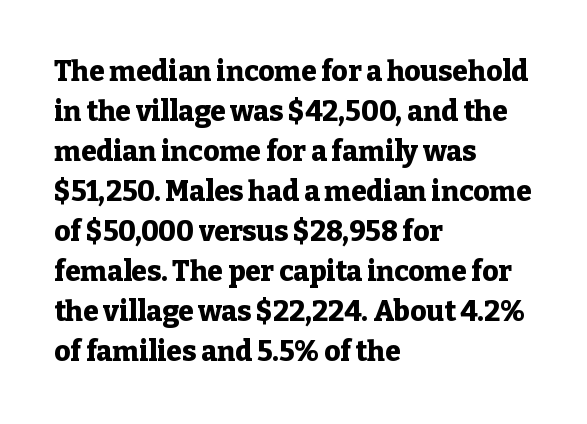
The passage is arranged the way most books set body copy — flush left. Plain, unruled lines of type. In terms of letterform style, serifs are clearly present. Strong, thick strokes mark this as bold type.
